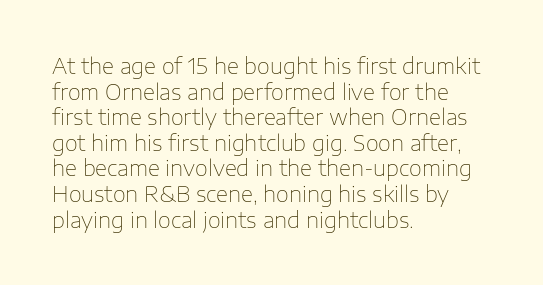
{"italic": "no", "bold": "no", "underline": "no", "align": "left", "line_spacing_ratio": 1.22, "letter_spacing": "normal", "letter_spacing_em": 0.0, "glyph_px": 21}
